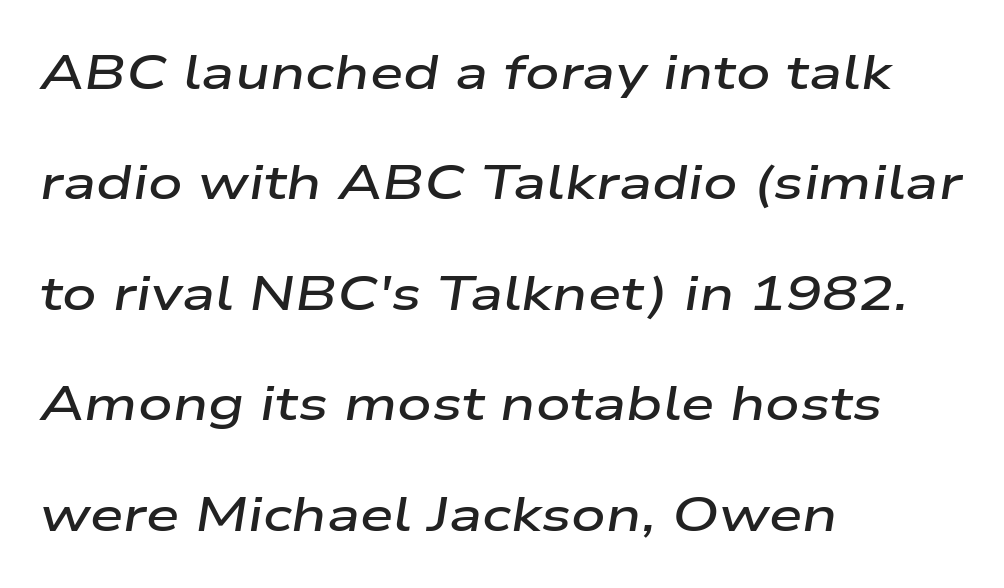
The image shows 48 px semibold, wide type, italic (leaning right); set left-aligned, loose line spacing (2.3x), normal letter spacing, not underlined; low stroke contrast and a medium x-height.
